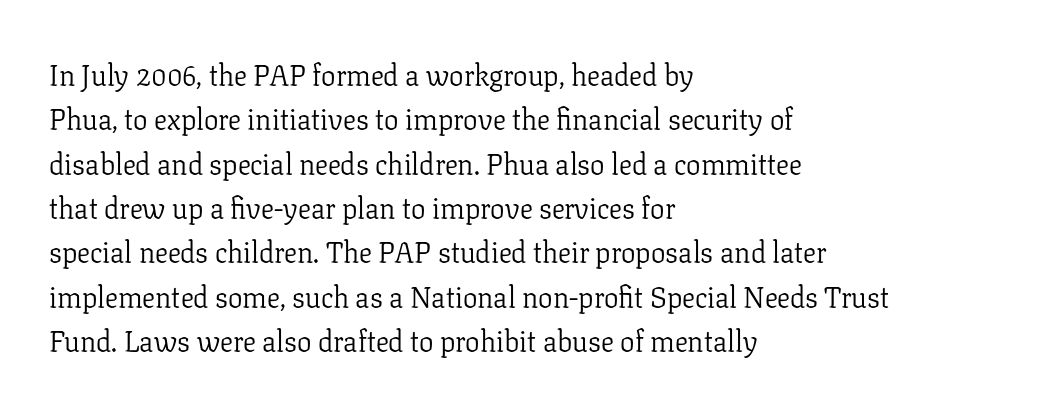
{"serif": "yes", "italic": "no", "bold": "no", "weight": "light", "width": "normal", "stroke_contrast": "low", "x_height": "medium", "monospaced": "no", "underline": "no", "align": "left", "line_spacing": "normal", "line_spacing_ratio": 1.53, "letter_spacing": "normal", "letter_spacing_em": 0.0, "glyph_px": 29}
